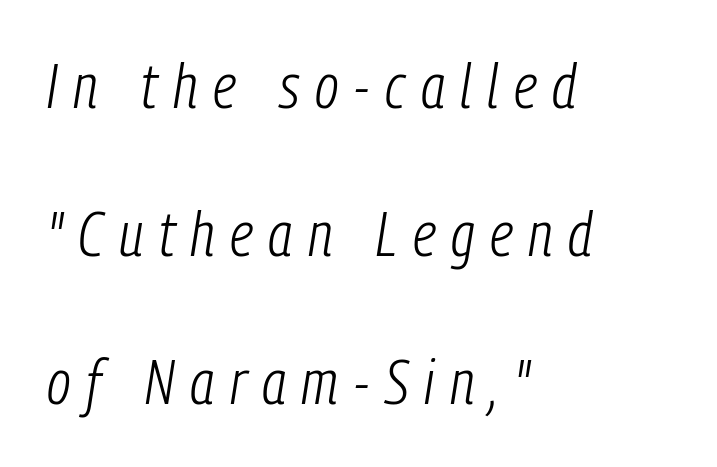
Q: Is the text bold? A: No.
Q: Is the text italic (slanted)? A: Yes, it leans right by about 9 degrees.
Q: Is the text underlined? A: No.
Q: How is the paragraph aligned? A: Left-aligned.
Q: Is the spacing between letters normal or unusually wide? A: Unusually wide.
Q: Is the spacing between lines tight, normal or loose? A: Loose.
Q: Width (condensed, normal, or wide)? A: Condensed.
Q: Stroke contrast? A: Low.
Q: x-height? A: Medium.
Q: Monospaced? A: No.
